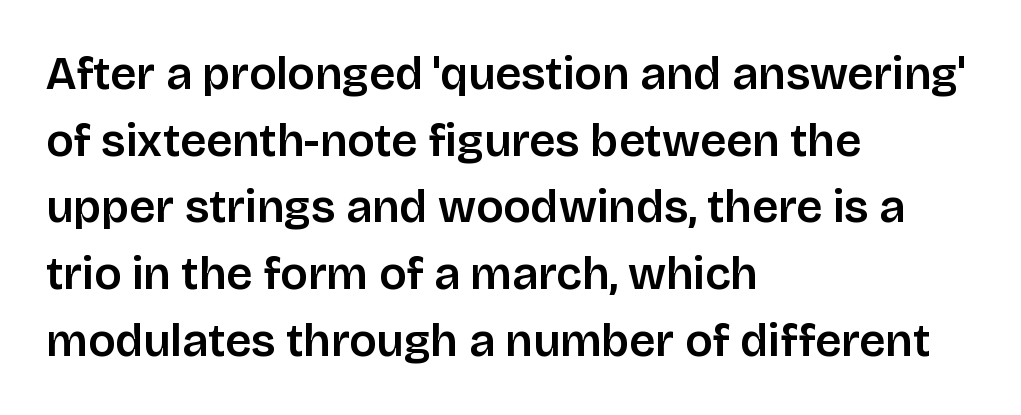
{"serif": "no", "italic": "no", "width": "normal", "stroke_contrast": "low", "x_height": "large", "monospaced": "no", "underline": "no", "align": "left", "line_spacing": "normal", "line_spacing_ratio": 1.45, "letter_spacing": "normal", "letter_spacing_em": 0.0, "glyph_px": 46}
